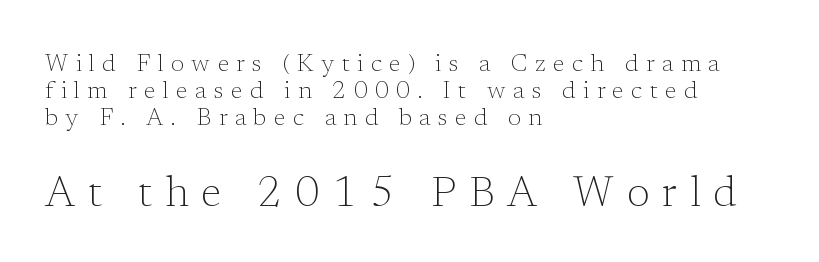
Q: Is the text bold? A: No.
Q: Is the text italic (slanted)? A: No, it is upright.
Q: Is the typeface a serif or a sans-serif typeface? A: Serif.
Q: Is the text underlined? A: No.
Q: How is the paragraph aligned? A: Left-aligned.
Q: Is the spacing between letters normal or unusually wide? A: Unusually wide.
Q: Is the spacing between lines tight, normal or loose? A: Tight.
Q: Which block of text is set in a larger size, the first (top) or the second (bottom)? A: The second (bottom) one.
Q: Width (condensed, normal, or wide)? A: Normal.
Q: Stroke contrast? A: Low.
Q: x-height? A: Medium.
Q: Monospaced? A: No.
